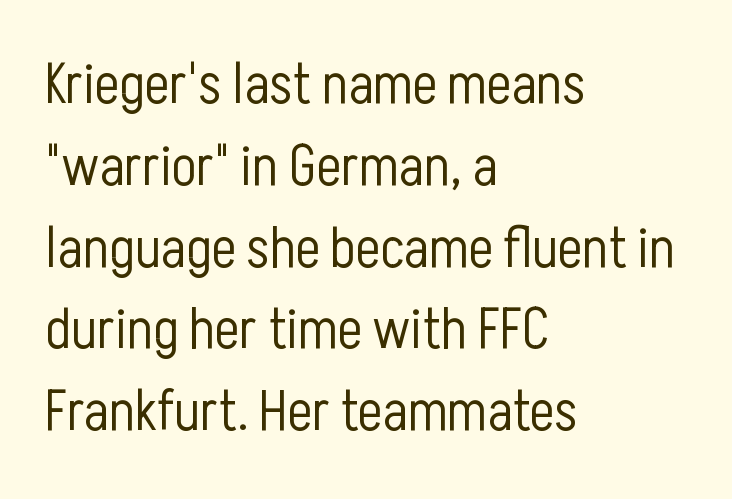
{"serif": "no", "italic": "no", "bold": "no", "weight": "light", "width": "condensed", "stroke_contrast": "low", "x_height": "medium", "monospaced": "no", "underline": "no", "align": "left", "line_spacing": "normal", "line_spacing_ratio": 1.41, "letter_spacing": "normal", "letter_spacing_em": 0.0, "glyph_px": 58}
